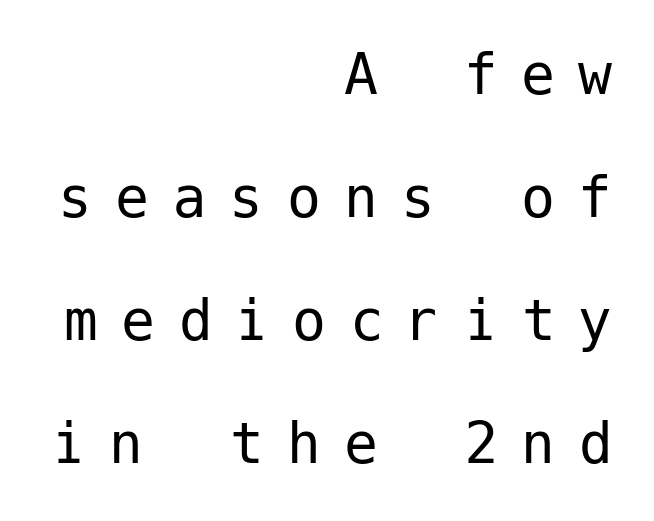
{"serif": "no", "italic": "no", "bold": "no", "weight": "regular", "width": "normal", "stroke_contrast": "low", "x_height": "medium", "underline": "no", "align": "right", "line_spacing_ratio": 1.81, "letter_spacing": "wide", "letter_spacing_em": 0.34, "glyph_px": 68}
